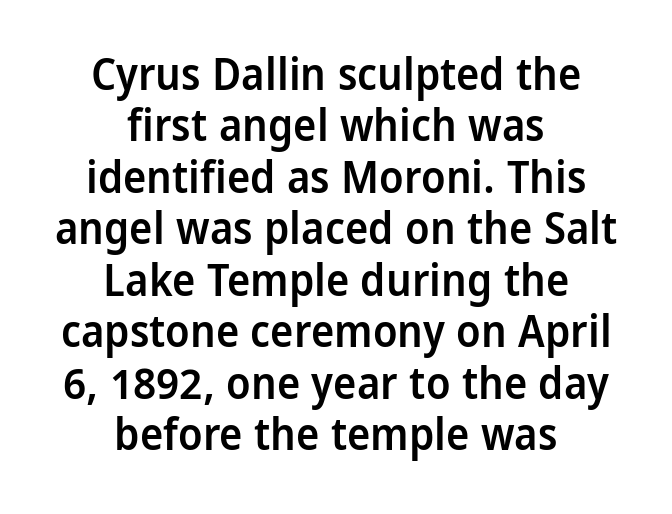
Q: Is the text bold? A: Semi-bold.
Q: Is the text italic (slanted)? A: No, it is upright.
Q: Is the typeface a serif or a sans-serif typeface? A: Sans-serif.
Q: Is the text underlined? A: No.
Q: How is the paragraph aligned? A: Centered.
Q: Is the spacing between letters normal or unusually wide? A: Normal.
Q: Width (condensed, normal, or wide)? A: Condensed.
Q: Stroke contrast? A: Low.
Q: x-height? A: Large.
Q: Monospaced? A: No.
